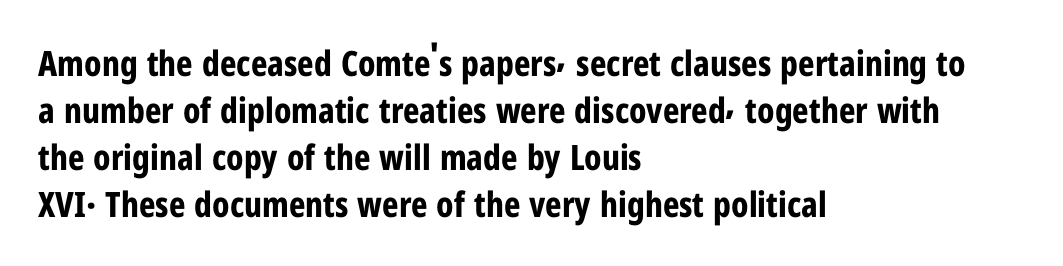
{"serif": "no", "italic": "no", "bold": "yes", "weight": "bold", "width": "condensed", "stroke_contrast": "low", "x_height": "medium", "monospaced": "no", "underline": "no", "align": "left", "line_spacing": "normal", "line_spacing_ratio": 1.34, "letter_spacing": "normal", "letter_spacing_em": 0.0, "glyph_px": 35}
